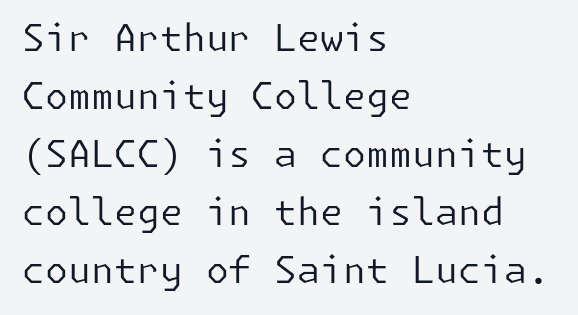
The image shows 37 px regular-weight sans-serif type, upright; set left-aligned, normal line spacing (1.57x), normal letter spacing, not underlined; low stroke contrast and a medium x-height.
